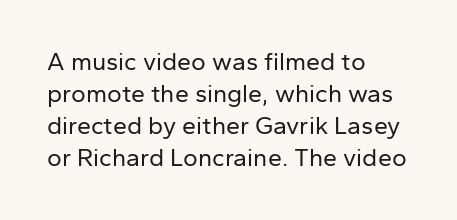
{"italic": "no", "bold": "no", "underline": "no", "align": "left", "line_spacing": "normal", "line_spacing_ratio": 1.28, "letter_spacing": "normal", "letter_spacing_em": 0.0, "glyph_px": 25}
